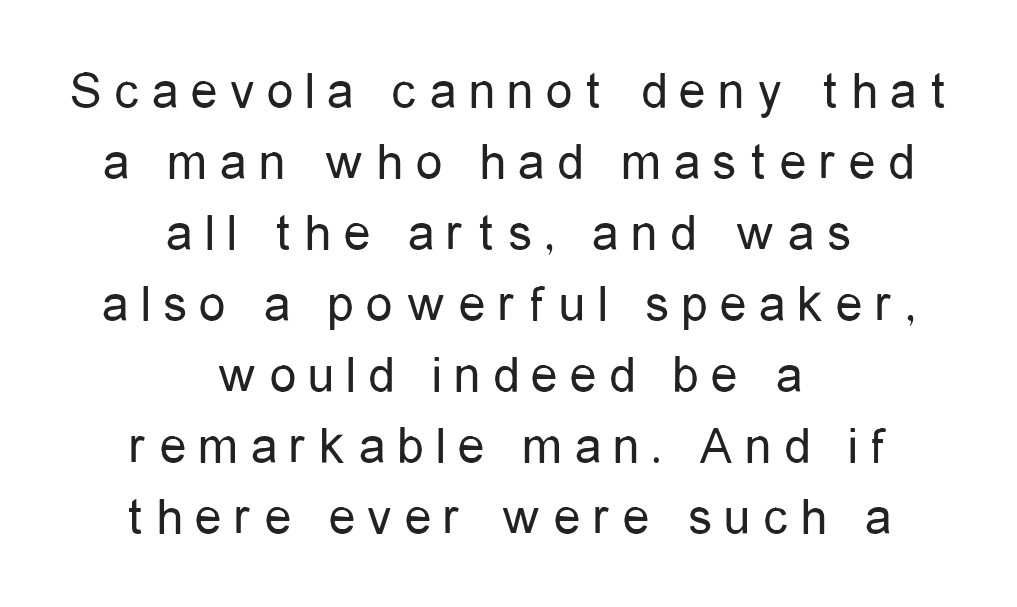
Q: Is the text bold? A: No.
Q: Is the text italic (slanted)? A: No, it is upright.
Q: Is the typeface a serif or a sans-serif typeface? A: Sans-serif.
Q: Is the text underlined? A: No.
Q: How is the paragraph aligned? A: Centered.
Q: Is the spacing between letters normal or unusually wide? A: Unusually wide.
Q: Is the spacing between lines tight, normal or loose? A: Normal.
Q: Width (condensed, normal, or wide)? A: Condensed.
Q: Stroke contrast? A: Low.
Q: x-height? A: Medium.
Q: Monospaced? A: No.
